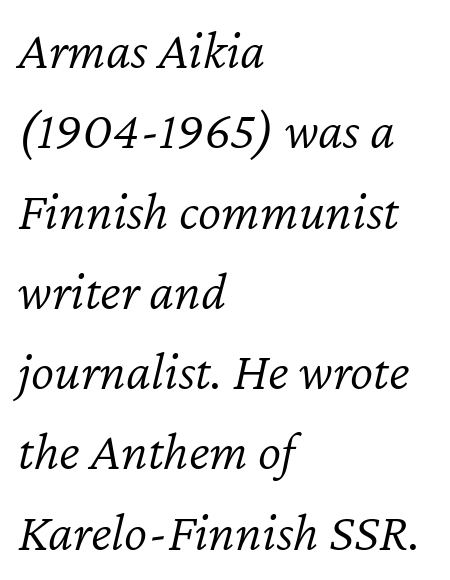
Stroke mass is kept to a normal reading level or below. This sample keeps an unexceptional amount of space between lines. Check the space under the baseline: it is left empty. Does the copy run flush right? No — it runs flush left. Observe the lean: these are italic letterforms. Each letter keeps its own natural width here, so spacing adapts to shape.
